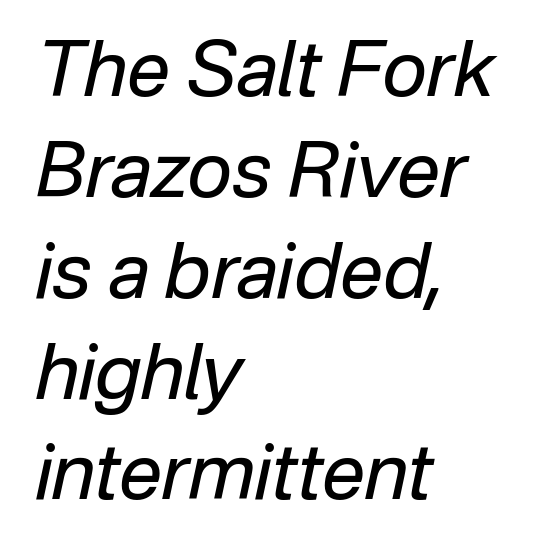
Q: Is the text bold? A: No.
Q: Is the text italic (slanted)? A: Yes, it leans right by about 12 degrees.
Q: Is the text underlined? A: No.
Q: How is the paragraph aligned? A: Left-aligned.
Q: Is the spacing between letters normal or unusually wide? A: Normal.
Q: Is the spacing between lines tight, normal or loose? A: Normal.
Q: Width (condensed, normal, or wide)? A: Normal.
Q: Stroke contrast? A: Low.
Q: x-height? A: Medium.
Q: Monospaced? A: No.
